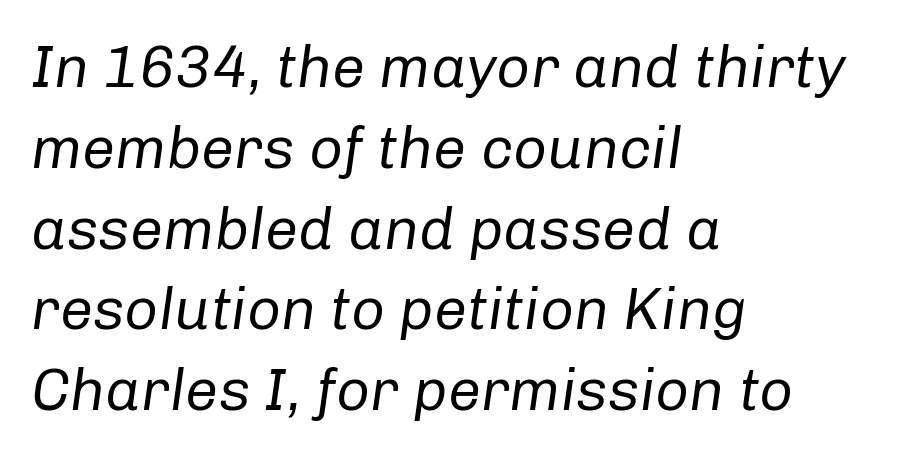
{"italic": "yes", "lean": "right", "slant_degrees": 8, "bold": "no", "weight": "regular", "width": "normal", "stroke_contrast": "low", "x_height": "medium", "monospaced": "no", "underline": "no", "align": "left", "line_spacing": "normal", "line_spacing_ratio": 1.37, "letter_spacing": "normal", "letter_spacing_em": 0.0, "glyph_px": 59}
